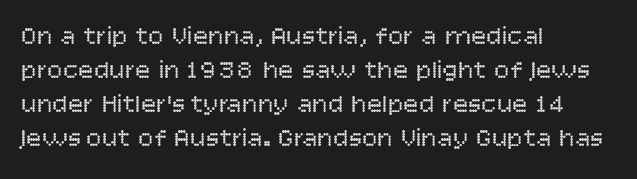
{"italic": "no", "bold": "no", "underline": "no", "align": "left", "line_spacing": "normal", "line_spacing_ratio": 1.31, "letter_spacing": "normal", "letter_spacing_em": 0.0, "glyph_px": 26}
